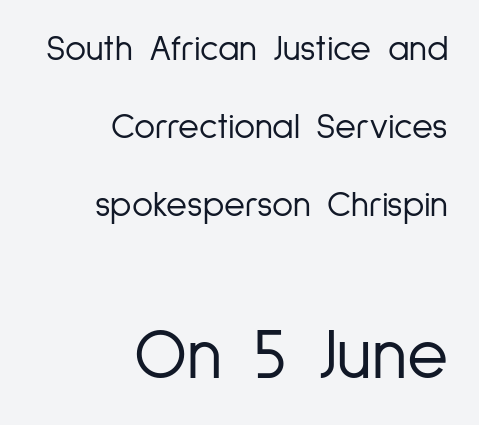
Q: Is the text bold? A: No.
Q: Is the text italic (slanted)? A: No, it is upright.
Q: Is the typeface a serif or a sans-serif typeface? A: Sans-serif.
Q: Is the text underlined? A: No.
Q: How is the paragraph aligned? A: Right-aligned.
Q: Is the spacing between letters normal or unusually wide? A: Normal.
Q: Is the spacing between lines tight, normal or loose? A: Loose.
Q: Which block of text is set in a larger size, the first (top) or the second (bottom)? A: The second (bottom) one.
Q: Width (condensed, normal, or wide)? A: Condensed.
Q: Stroke contrast? A: Low.
Q: x-height? A: Medium.
Q: Monospaced? A: No.
